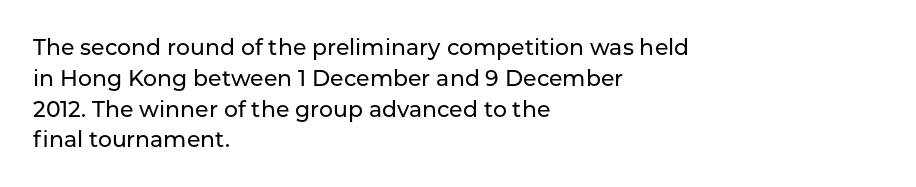
{"italic": "no", "underline": "no", "align": "left", "line_spacing": "normal", "line_spacing_ratio": 1.4, "letter_spacing": "normal", "letter_spacing_em": 0.0, "glyph_px": 22}
